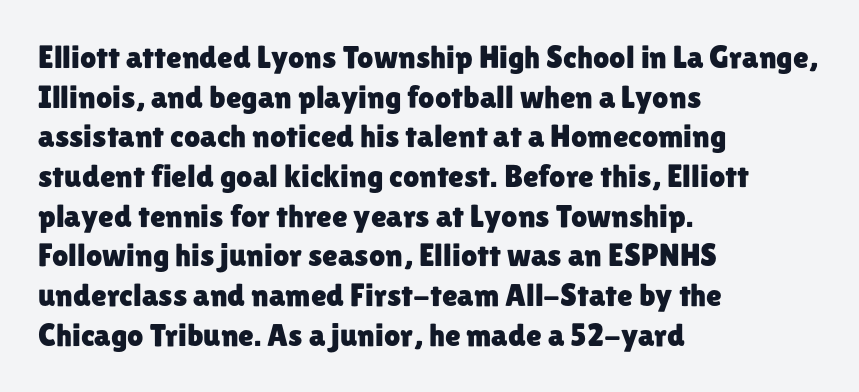
The image shows 32 px sans-serif type, upright; set left-aligned, line spacing 1.24x, normal letter spacing, not underlined; low stroke contrast and a medium x-height.
